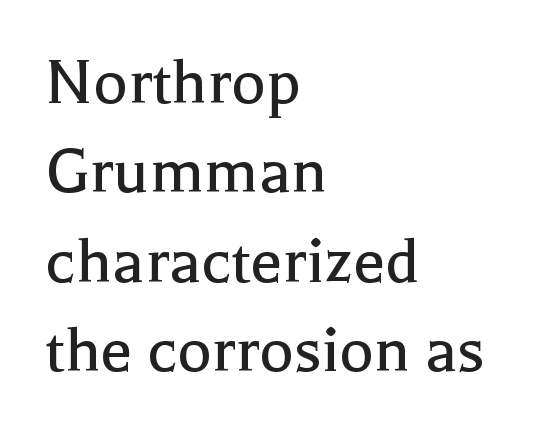
Q: Is the text bold? A: No.
Q: Is the text italic (slanted)? A: No, it is upright.
Q: Is the typeface a serif or a sans-serif typeface? A: Serif.
Q: Is the text underlined? A: No.
Q: How is the paragraph aligned? A: Left-aligned.
Q: Is the spacing between letters normal or unusually wide? A: Normal.
Q: Width (condensed, normal, or wide)? A: Normal.
Q: x-height? A: Medium.
Q: Monospaced? A: No.
